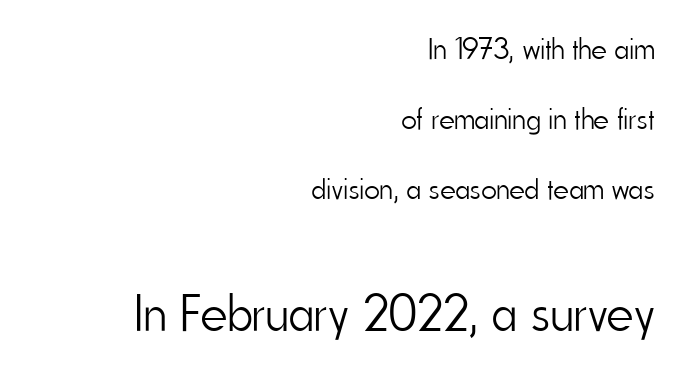
The area under the type is left untouched. The block sitting lower on the canvas is the one with enlarged characters. Is this a sans? Yes — the strokes have no serifs. Each letter keeps its own natural width here, so spacing adapts to shape. When letters stand straight like this, we call the style roman or upright. Vertical spacing — loose.
